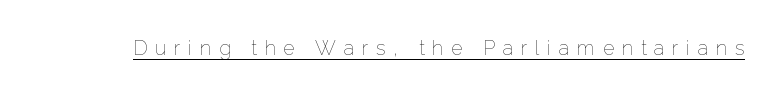
The image shows 20 px text type, upright; set unusually wide letter spacing (+0.38 em), underlined.
